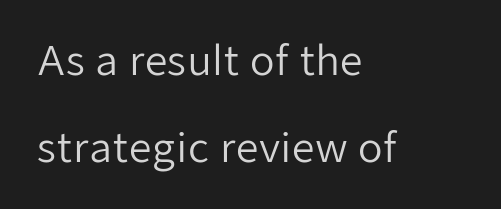
The image shows 40 px regular-weight sans-serif type, upright; set left-aligned, loose line spacing (2.18x), normal letter spacing, not underlined; low stroke contrast and a medium x-height.
